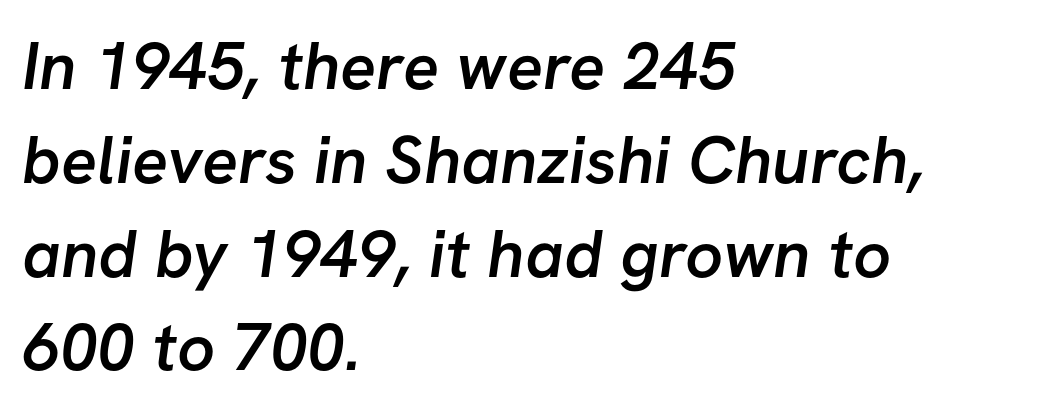
The image shows 67 px semibold sans-serif type; set left-aligned, normal line spacing (1.4x), normal letter spacing, not underlined; low stroke contrast and a medium x-height.
